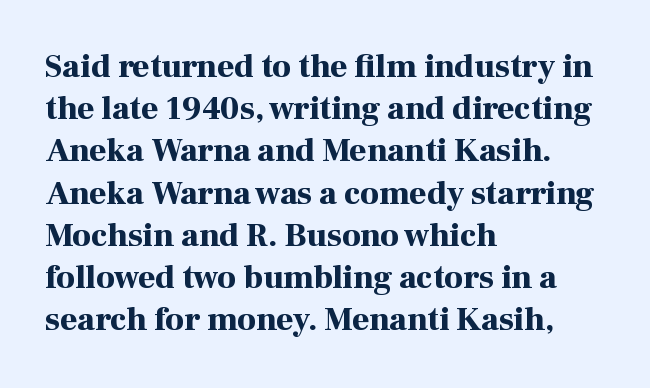
The image shows 33 px bold serif type, upright; set left-aligned, normal line spacing (1.28x), normal letter spacing, not underlined; high stroke contrast and a medium x-height.
